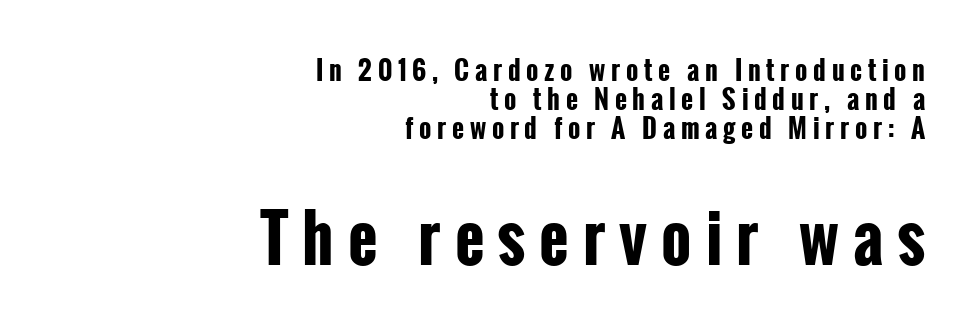
A typesetter would call this proportional, since set widths differ per character. In terms of leading, this rendering errs on the cramped side. Its strokes are broad and dark, the hallmark of bold type. The space directly below the letters is spotless.
